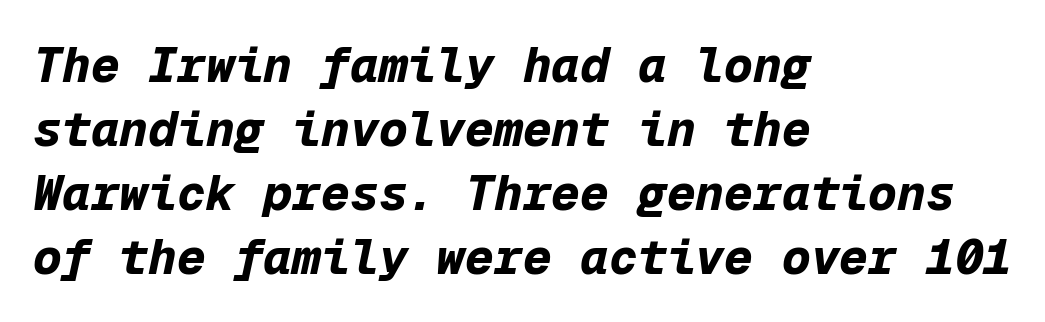
The image shows 48 px bold type, italic (leaning right), monospaced; set left-aligned, normal line spacing (1.33x), normal letter spacing, not underlined; low stroke contrast and a medium x-height.
